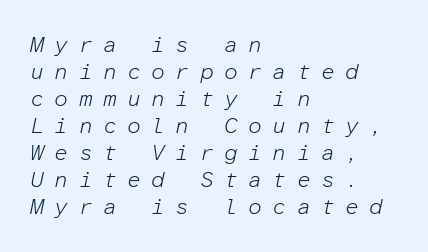
Which margin do the lines hug? The left one — the right edge is uneven. The tracking reads as deliberately expanded to a designer's eye. Descenders are the only things crossing below the line. It's the slanting kind of type. Caption: face not bold, strokes unweighted.
